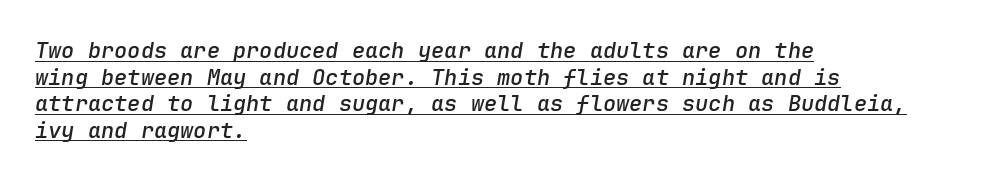
The image shows 22 px text type, italic (leaning right); set left-aligned, line spacing 1.21x, normal letter spacing, underlined.
